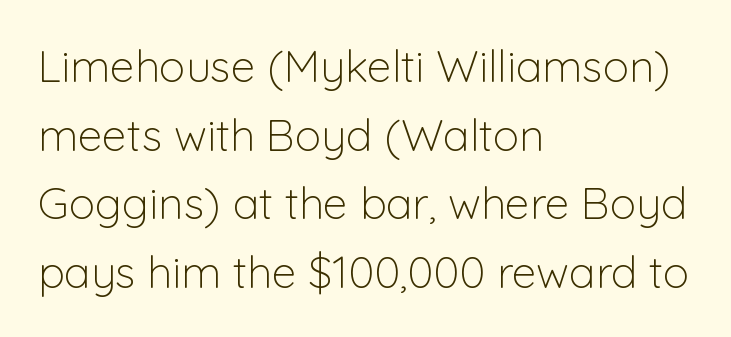
{"serif": "no", "italic": "no", "bold": "no", "weight": "light", "width": "normal", "stroke_contrast": "low", "x_height": "medium", "monospaced": "no", "underline": "no", "align": "left", "line_spacing": "normal", "line_spacing_ratio": 1.56, "letter_spacing": "normal", "letter_spacing_em": 0.0, "glyph_px": 44}
